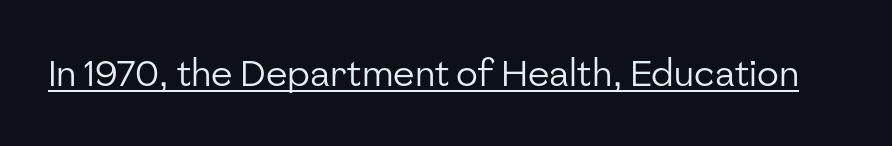
Q: Is the text bold? A: No.
Q: Is the text italic (slanted)? A: No, it is upright.
Q: Is the typeface a serif or a sans-serif typeface? A: Sans-serif.
Q: Is the text underlined? A: Yes.
Q: Is the spacing between letters normal or unusually wide? A: Normal.
Q: Width (condensed, normal, or wide)? A: Normal.
Q: Stroke contrast? A: Low.
Q: x-height? A: Medium.
Q: Monospaced? A: No.
